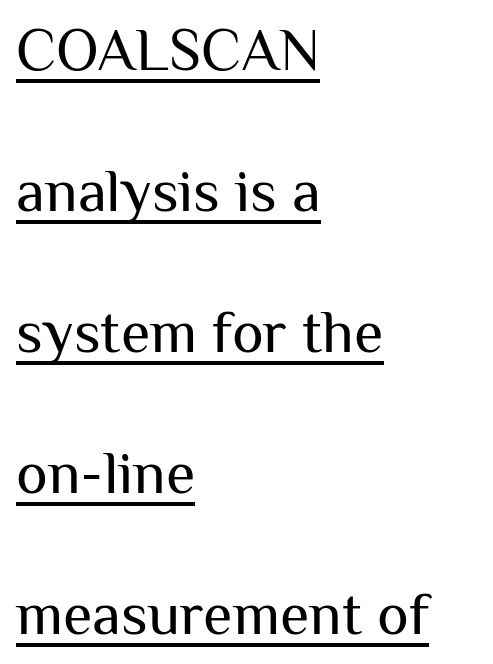
The image shows 60 px regular-weight sans-serif type, upright; set left-aligned, loose line spacing (2.35x), normal letter spacing, underlined; medium stroke contrast and a medium x-height.
